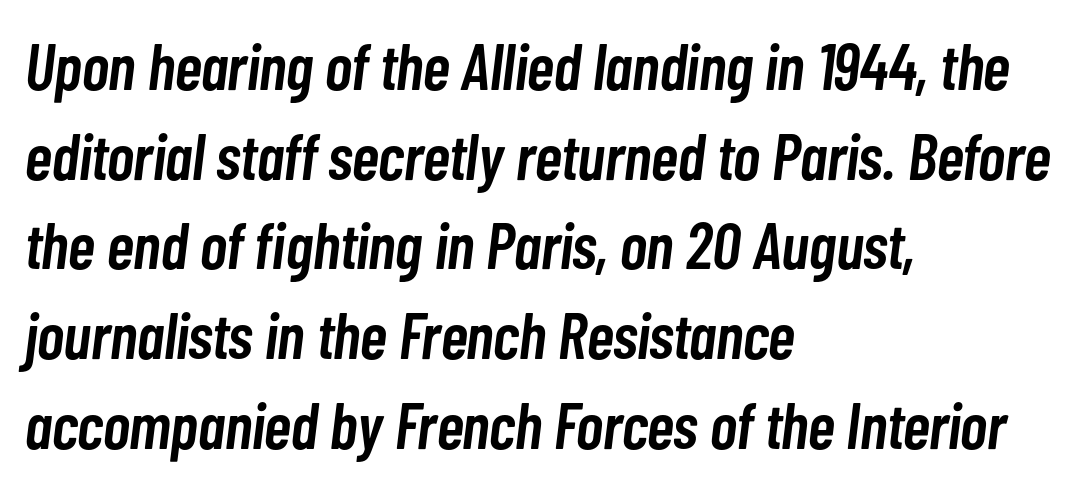
Is this a fixed-width face? No — the glyphs have proportional, varying widths. Nobody drew a line under any word here. The font is running at a semibold setting, under full bold. A typesetter would call this zero additional tracking. Summary of vertical rhythm: regular, with standard interline spacing.
